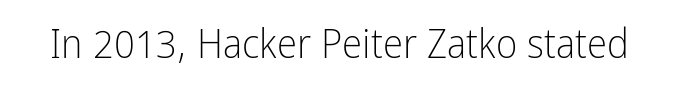
Is this a fixed-width face? No — the glyphs have proportional, varying widths. Check where the strokes stop: nothing finishes them off — pure sans. Honestly, the letter spacing is just normal — you wouldn't notice it. Is this a heavy cut? Hardly; it is regular or lighter.
